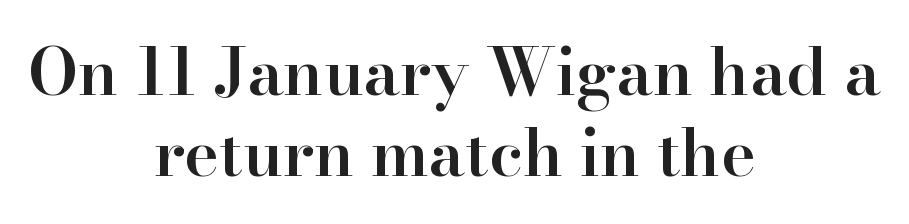
The image shows 66 px semibold serif type, upright; set centered, line spacing 1.23x, normal letter spacing, not underlined; high stroke contrast and a small x-height.
